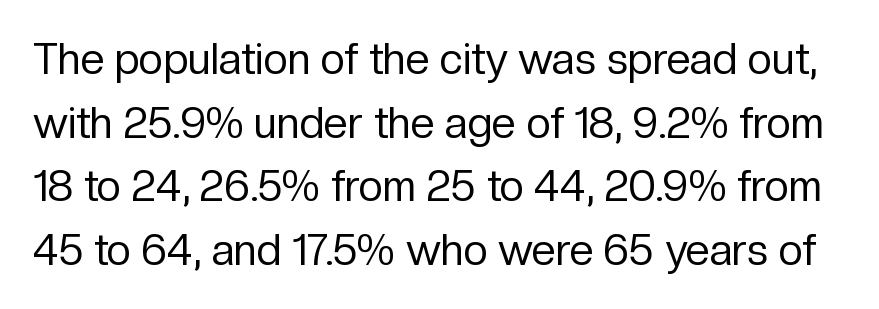
The image shows 43 px regular-weight sans-serif type, upright; set normal line spacing (1.48x), normal letter spacing, not underlined; low stroke contrast and a medium x-height.
